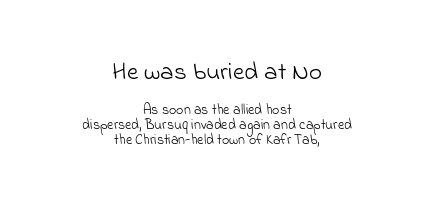
Weight class: somewhere from thin through regular. Descender tails drop into unmarked territory. Size hierarchy here favors the leading block over the trailing one. Honestly, the rows look squashed on top of each other.
